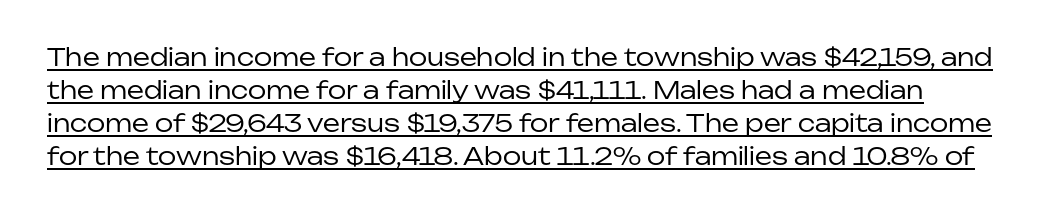
Stems here are at most as thick as an everyday book face. The rendering uses the underline text-decoration. The lettering stays uniformly vertical, giving the passage a roman look. Tracking here is standard; glyphs follow each other at the usual distance.
